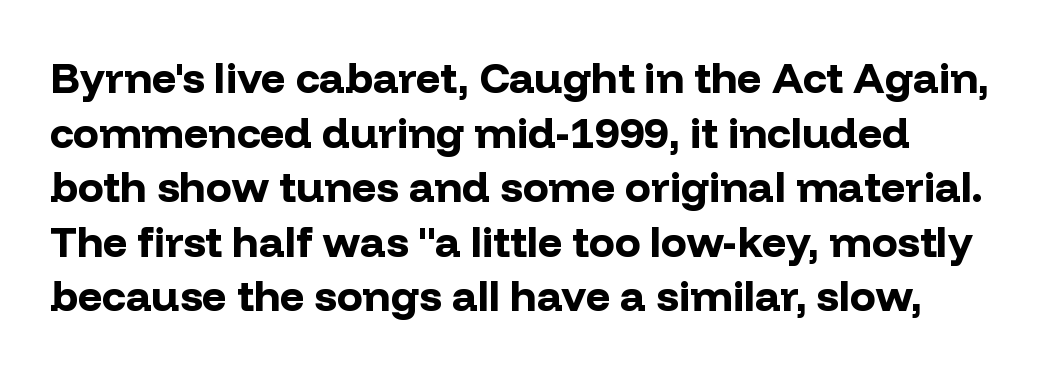
Q: Is the text bold? A: Yes.
Q: Is the text italic (slanted)? A: No, it is upright.
Q: Is the typeface a serif or a sans-serif typeface? A: Sans-serif.
Q: Is the text underlined? A: No.
Q: Is the spacing between letters normal or unusually wide? A: Normal.
Q: Is the spacing between lines tight, normal or loose? A: Normal.
Q: Width (condensed, normal, or wide)? A: Normal.
Q: Stroke contrast? A: Low.
Q: x-height? A: Medium.
Q: Monospaced? A: No.
